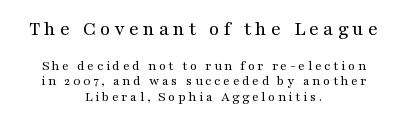
The image shows 21 px text type, upright; set centered, tight line spacing (1.13x), not underlined; the first (top) block is 1.5x larger.
